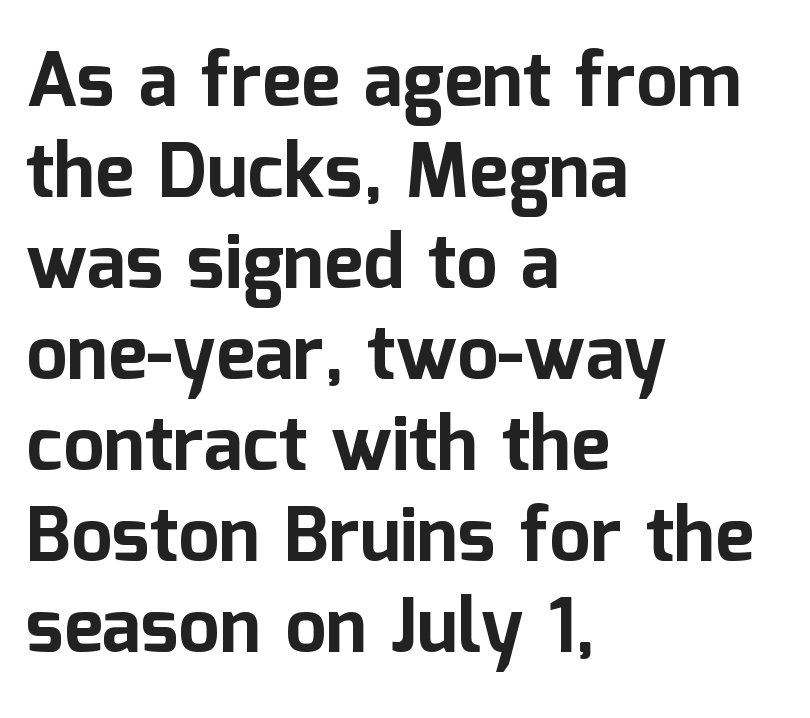
{"serif": "no", "italic": "no", "bold": "yes", "weight": "bold", "width": "normal", "stroke_contrast": "low", "x_height": "medium", "monospaced": "no", "underline": "no", "align": "left", "line_spacing_ratio": 1.23, "letter_spacing": "normal", "letter_spacing_em": 0.0, "glyph_px": 74}
